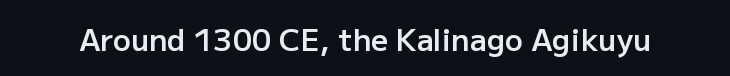
Q: Is the text bold? A: Semi-bold.
Q: Is the text italic (slanted)? A: No, it is upright.
Q: Is the typeface a serif or a sans-serif typeface? A: Sans-serif.
Q: Is the text underlined? A: No.
Q: Is the spacing between letters normal or unusually wide? A: Normal.
Q: Width (condensed, normal, or wide)? A: Normal.
Q: Stroke contrast? A: Low.
Q: x-height? A: Medium.
Q: Monospaced? A: No.
